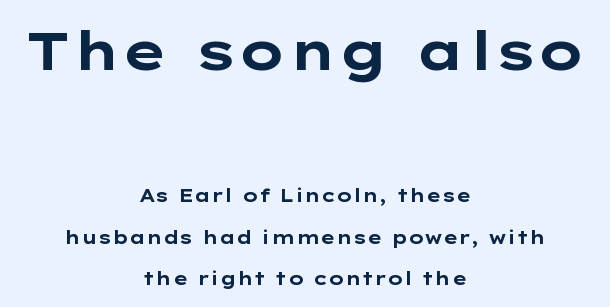
The sample has been set heavy, in full bold. No feet cap the strokes, marking this as sans-serif type. Large over small — that's the arrangement of the two blocks here. The passage shown is typed in a proportional face where columns would drift. Bare-footed words on every line. Does the leading feel generous? Absolutely, it's lavish.
